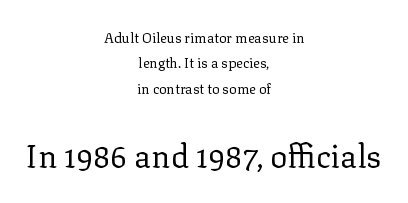
Here the designer chose a conventional face with non-uniform glyph widths. This rendering features lettering with no underline. No extra tracking has been applied to these lines. Between these two stacked blocks, the lower one wins on size.
